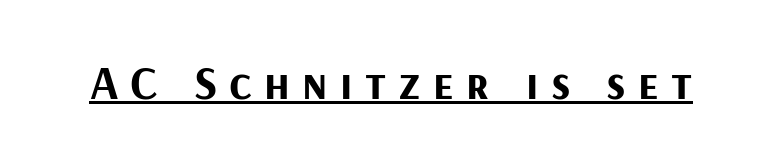
{"serif": "no", "italic": "no", "bold": "yes", "weight": "bold", "width": "normal", "stroke_contrast": "medium", "x_height": "medium", "monospaced": "no", "underline": "yes", "letter_spacing": "wide", "letter_spacing_em": 0.26, "glyph_px": 47}
